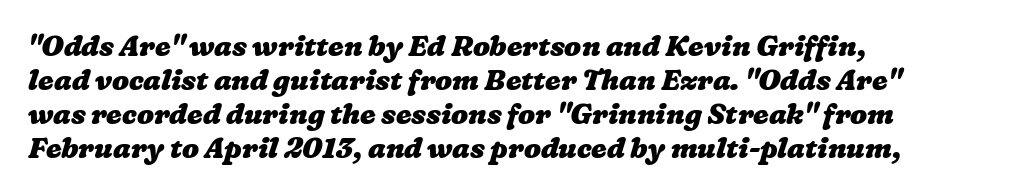
Q: Is the text bold? A: Yes.
Q: Is the text underlined? A: No.
Q: How is the paragraph aligned? A: Left-aligned.
Q: Is the spacing between letters normal or unusually wide? A: Normal.
Q: Width (condensed, normal, or wide)? A: Wide.
Q: Stroke contrast? A: Low.
Q: x-height? A: Medium.
Q: Monospaced? A: No.
